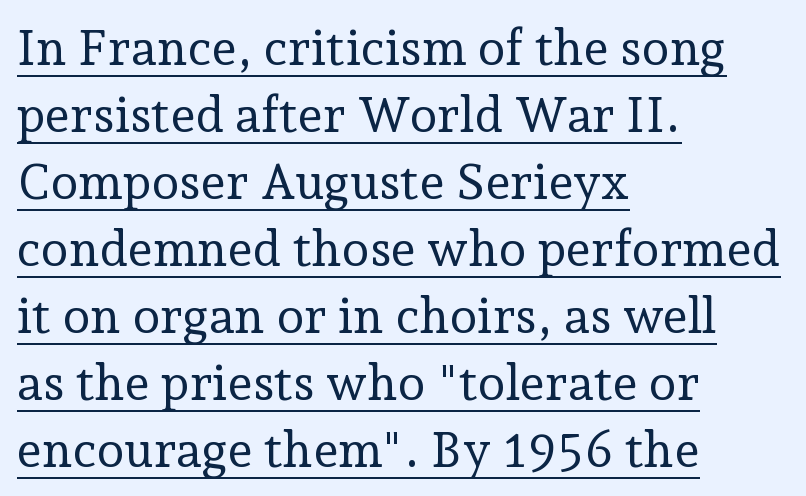
The image shows 50 px regular-weight serif type, upright; set left-aligned, normal line spacing (1.34x), normal letter spacing, underlined; low stroke contrast and a medium x-height.
